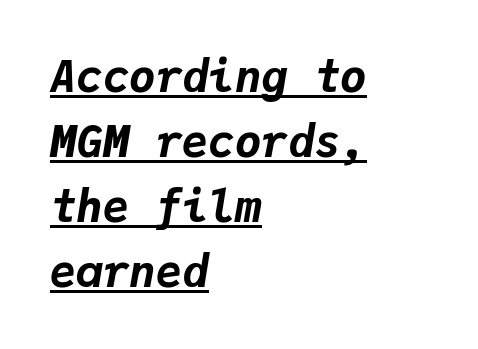
Q: Is the text bold? A: Yes.
Q: Is the text italic (slanted)? A: Yes, it leans right by about 9 degrees.
Q: Is the text underlined? A: Yes.
Q: How is the paragraph aligned? A: Left-aligned.
Q: Is the spacing between letters normal or unusually wide? A: Normal.
Q: Is the spacing between lines tight, normal or loose? A: Normal.
Q: Width (condensed, normal, or wide)? A: Normal.
Q: Stroke contrast? A: Low.
Q: x-height? A: Medium.
Q: Monospaced? A: Yes.
